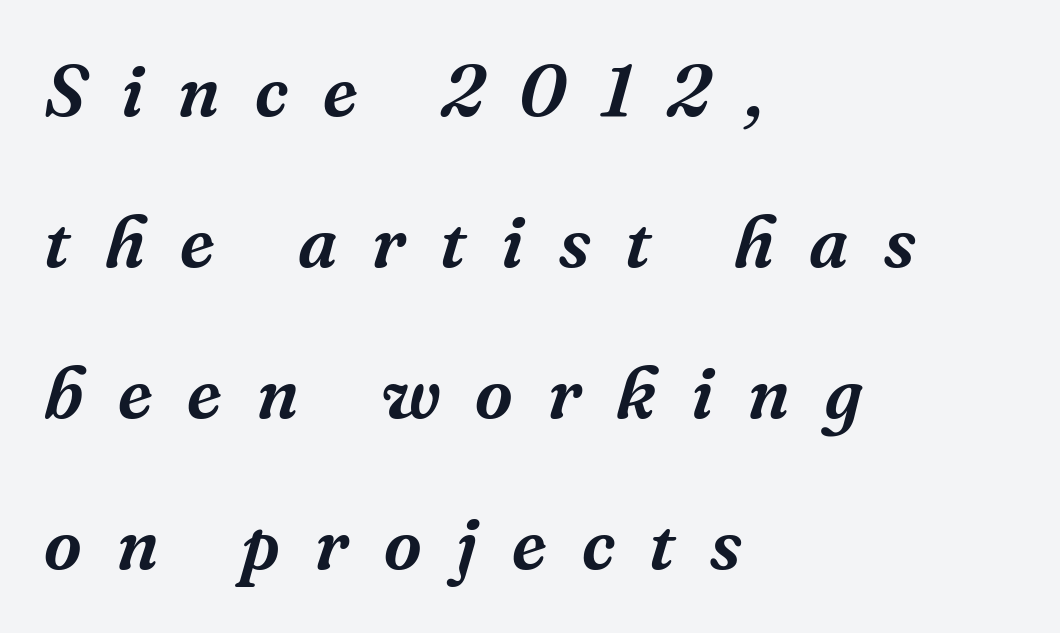
Loose tracking; the words dissolve into strings of separated letters. Letters rest on an invisible, unmarked baseline. Posture: slanted. The designer dialed line spacing up above the default. The face used here is proportionally spaced, like ordinary book or web type.
